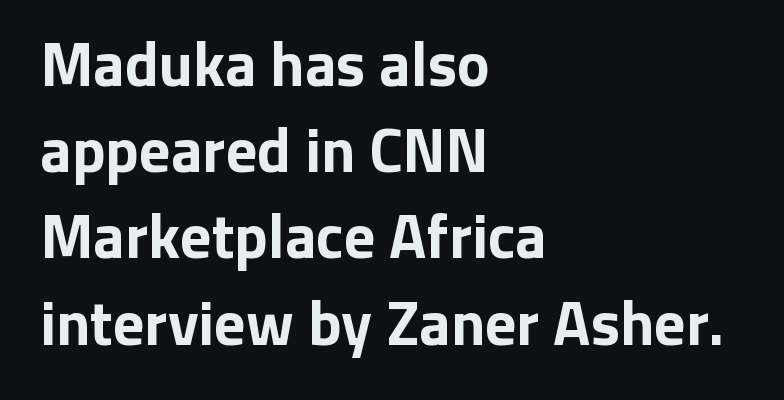
Note the varied advance widths — an 'i' is clearly narrower than an 'm'. The font's upright variant was chosen for this text. Tracking here is standard; glyphs follow each other at the usual distance. Type style note: lacks serifs. Leading matches the norm, producing a regular column.
